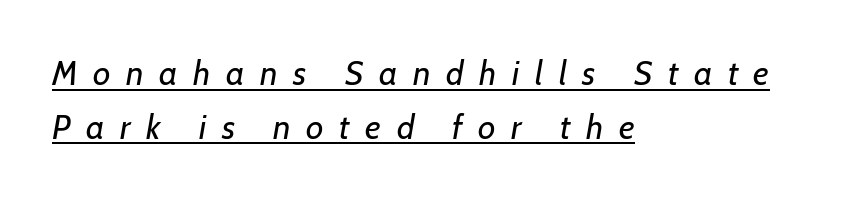
What stands out about the letter spacing? Its width — letters are far apart. Spacing verdict: proportional, widths tailored to each character. One glance says typical: line gaps are just what's usual. Emphasis-style slanted type is in use.
